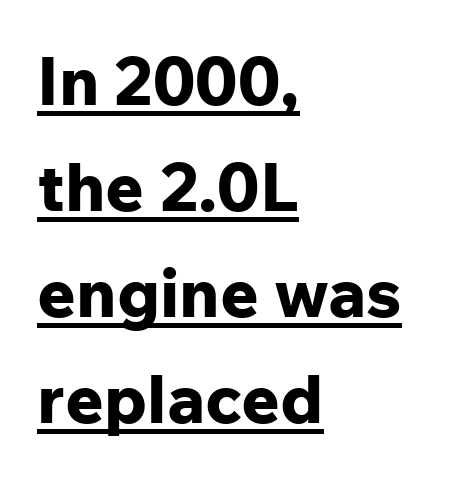
The passage shown stacks its lines at a standard gap. As a designer I'd log this as weight 700, bold. Which margin do the lines hug? The left one — the right edge is uneven. Note the varied advance widths — an 'i' is clearly narrower than an 'm'.
